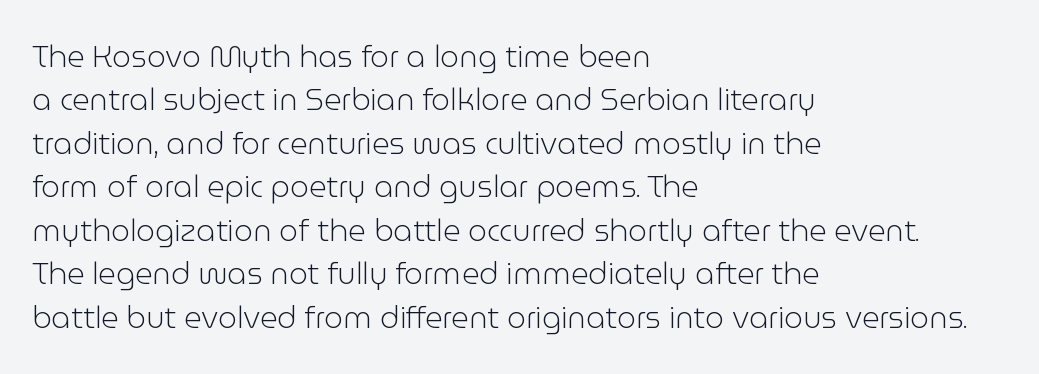
Q: Is the text bold? A: No.
Q: Is the text italic (slanted)? A: No, it is upright.
Q: Is the typeface a serif or a sans-serif typeface? A: Sans-serif.
Q: Is the text underlined? A: No.
Q: How is the paragraph aligned? A: Left-aligned.
Q: Is the spacing between letters normal or unusually wide? A: Normal.
Q: Is the spacing between lines tight, normal or loose? A: Normal.
Q: Width (condensed, normal, or wide)? A: Normal.
Q: Stroke contrast? A: Low.
Q: x-height? A: Medium.
Q: Monospaced? A: No.
